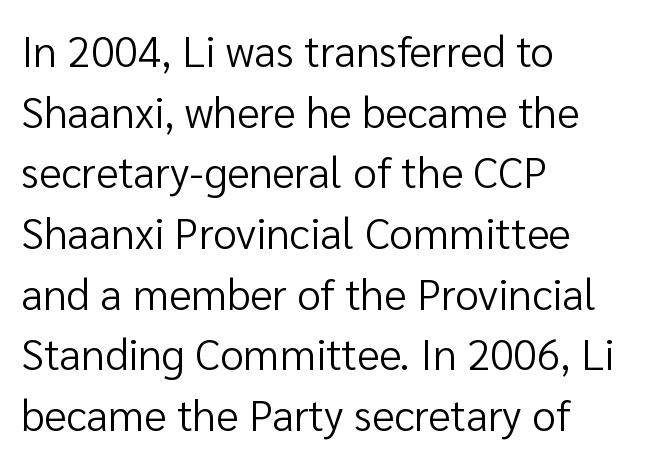
{"serif": "no", "italic": "no", "bold": "no", "weight": "regular", "width": "normal", "stroke_contrast": "low", "x_height": "medium", "monospaced": "no", "underline": "no", "align": "left", "line_spacing": "normal", "line_spacing_ratio": 1.41, "letter_spacing": "normal", "letter_spacing_em": 0.0, "glyph_px": 43}
